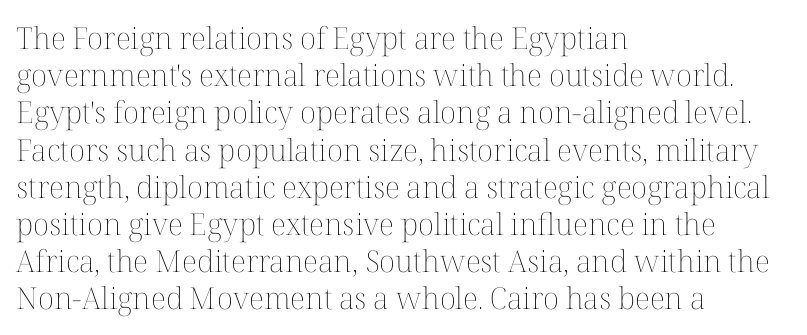
The image shows 30 px thin type, upright; set left-aligned, line spacing 1.24x, normal letter spacing, not underlined; medium stroke contrast and a medium x-height.
